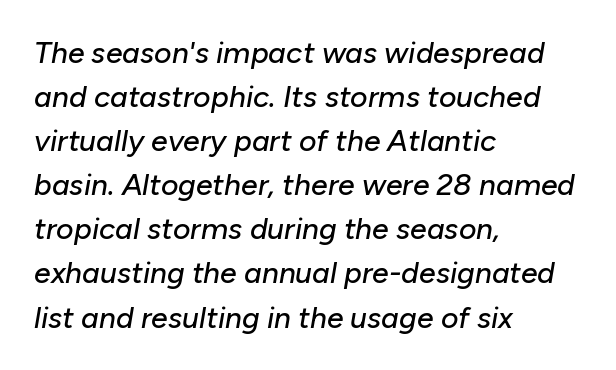
The image shows 30 px text type, italic (leaning right); set left-aligned, normal line spacing (1.47x), normal letter spacing, not underlined; low stroke contrast and a medium x-height.
